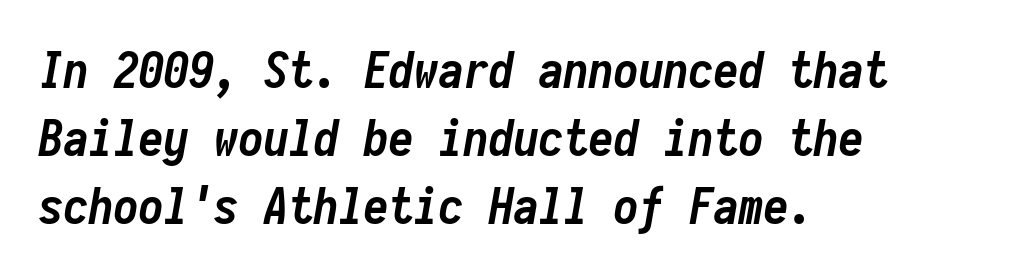
The image shows 50 px semibold, condensed type, italic (leaning right), monospaced; set left-aligned, normal line spacing (1.36x), normal letter spacing, not underlined; low stroke contrast and a medium x-height.
